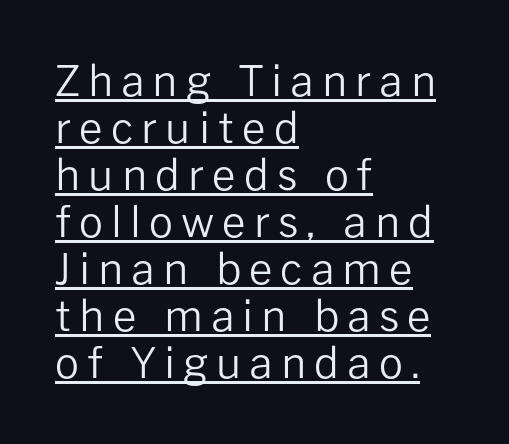
The image shows 42 px regular-weight sans-serif type, upright; set left-aligned, tight line spacing (1.12x), underlined; low stroke contrast and a medium x-height.
